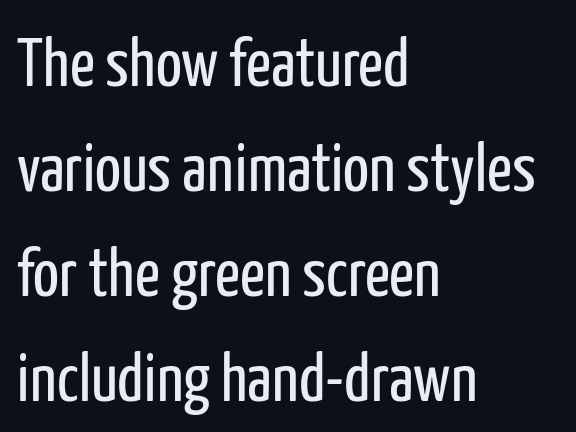
Spacing verdict: proportional, widths tailored to each character. This sample keeps an unexceptional amount of space between lines. Type without underlining. The letters carry no serifs — their stems end cleanly without finishing strokes.
